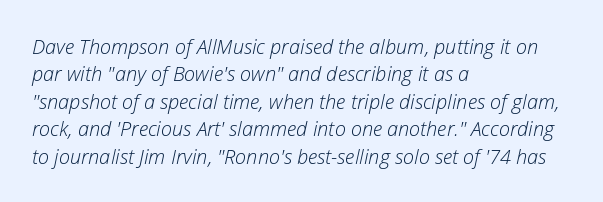
The image shows 20 px text type, italic (leaning right); set left-aligned, normal line spacing (1.37x), normal letter spacing, not underlined.
